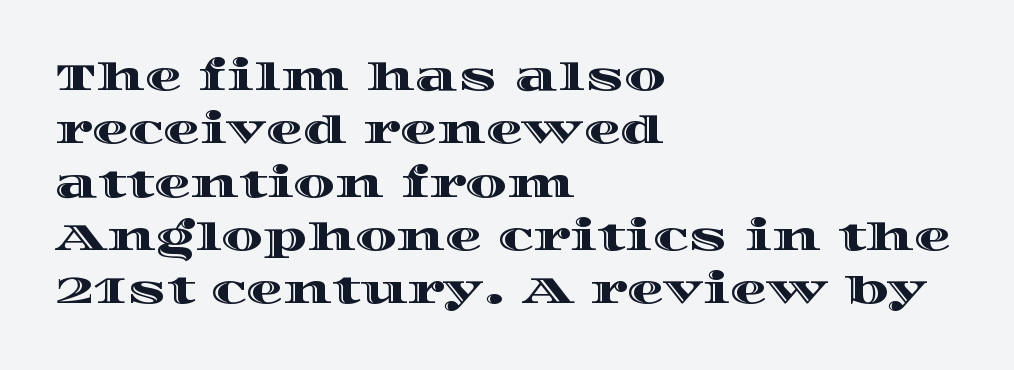
Q: Is the text italic (slanted)? A: No, it is upright.
Q: Is the text underlined? A: No.
Q: How is the paragraph aligned? A: Left-aligned.
Q: Is the spacing between letters normal or unusually wide? A: Normal.
Q: Is the spacing between lines tight, normal or loose? A: Normal.
Q: Width (condensed, normal, or wide)? A: Wide.
Q: x-height? A: Large.
Q: Monospaced? A: No.
